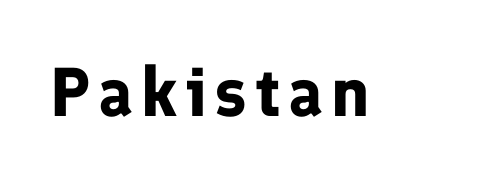
The image shows 69 px bold sans-serif type, upright; set not underlined; low stroke contrast and a medium x-height.
